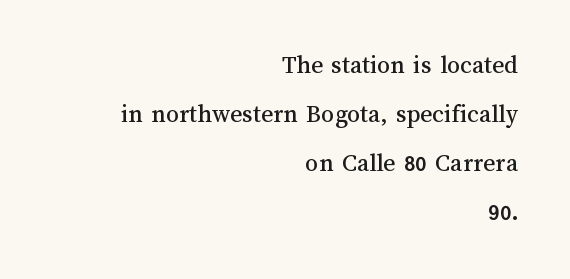
The image shows 26 px text type, upright; set right-aligned, line spacing 1.89x, normal letter spacing, not underlined.
